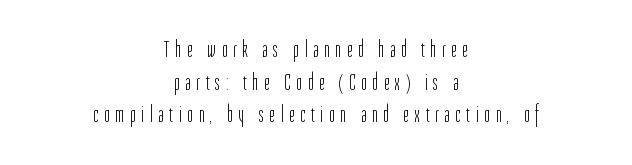
Both edges are ragged and mirror each other, which tells us the setting is centered. These lines have a slow, spaced-out rhythm from letter to letter. Stems here are at most as thick as an everyday book face. The passage shown stacks its lines at a standard gap. Tall strokes in this sample are plumb rather than angled. The space directly below the letters is spotless.
